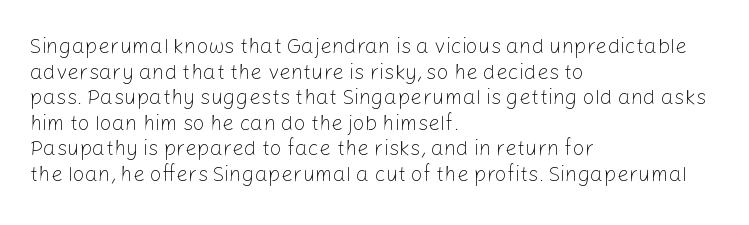
{"italic": "no", "bold": "no", "underline": "no", "align": "left", "line_spacing_ratio": 1.22, "letter_spacing": "normal", "letter_spacing_em": 0.0, "glyph_px": 21}
